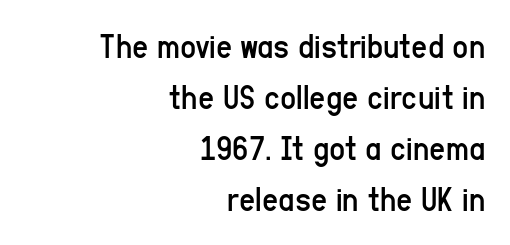
The image shows 35 px regular-weight, condensed sans-serif type, upright; set right-aligned, normal line spacing (1.46x), normal letter spacing, not underlined; low stroke contrast and a medium x-height.
